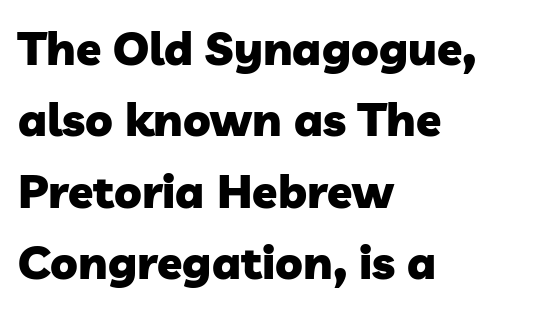
The image shows 46 px heavy sans-serif type; set left-aligned, normal line spacing (1.55x), normal letter spacing, not underlined; low stroke contrast and a medium x-height.
